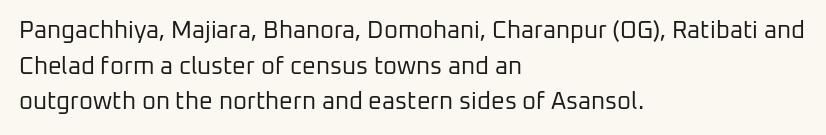
No italicization has been applied; the sample stays upright. Each line starts at the same left margin while the right side varies. Weight: regular or lighter. Compared with typical paragraphs, the rows here are spaced about the same. No extra tracking has been applied to these lines. Any mark beneath the type? The region is blank.
